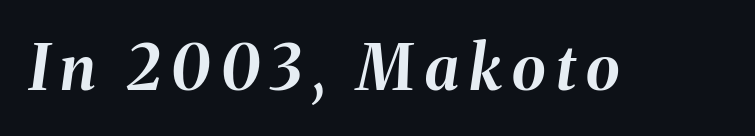
The image shows 62 px bold type, italic (leaning right); set not underlined; medium stroke contrast and a medium x-height.
